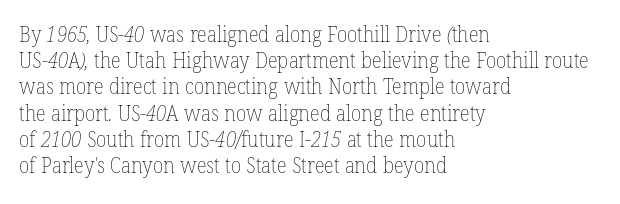
The image shows 21 px text type; set left-aligned, normal line spacing (1.25x), normal letter spacing, not underlined.
